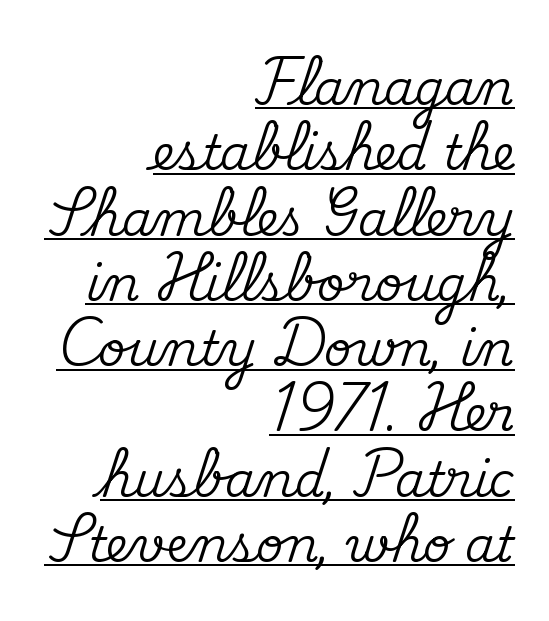
The image shows 48 px serif type; set right-aligned, normal line spacing (1.36x), normal letter spacing, underlined; medium stroke contrast and a small x-height.
